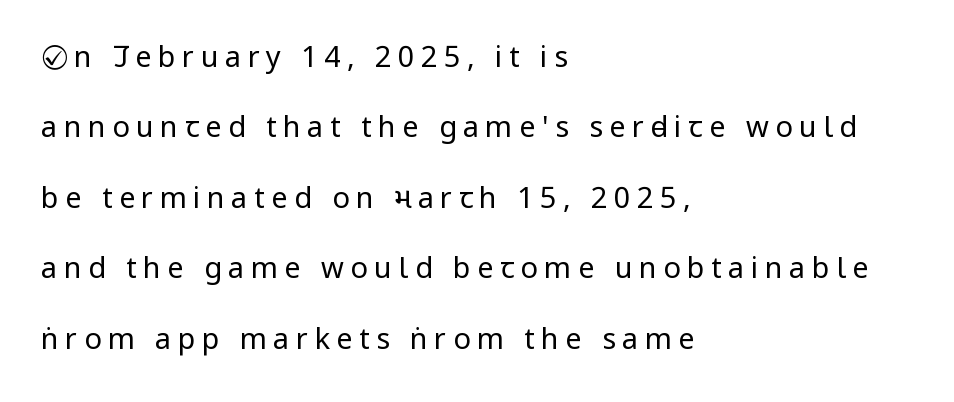
Varying glyph widths throughout — classic text-font behaviour. The ragged edge is on the right, which tells us the setting is flush left. Widely set lines give the paragraph a tall, airy silhouette. The glyphs in this specimen are sans serif. The passage shown is not bold in any degree.
